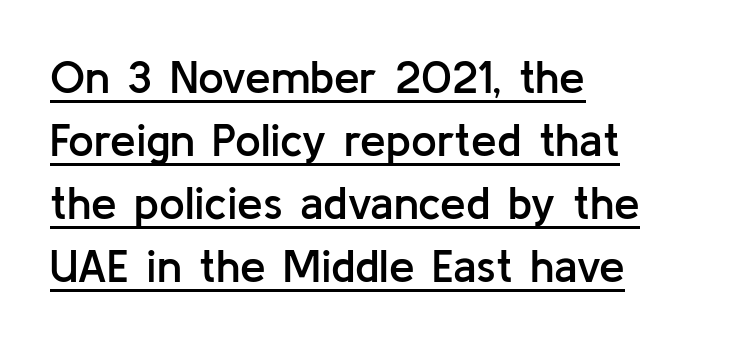
The image shows 46 px semibold sans-serif type, upright; set left-aligned, normal line spacing (1.37x), normal letter spacing, underlined; low stroke contrast and a medium x-height.
